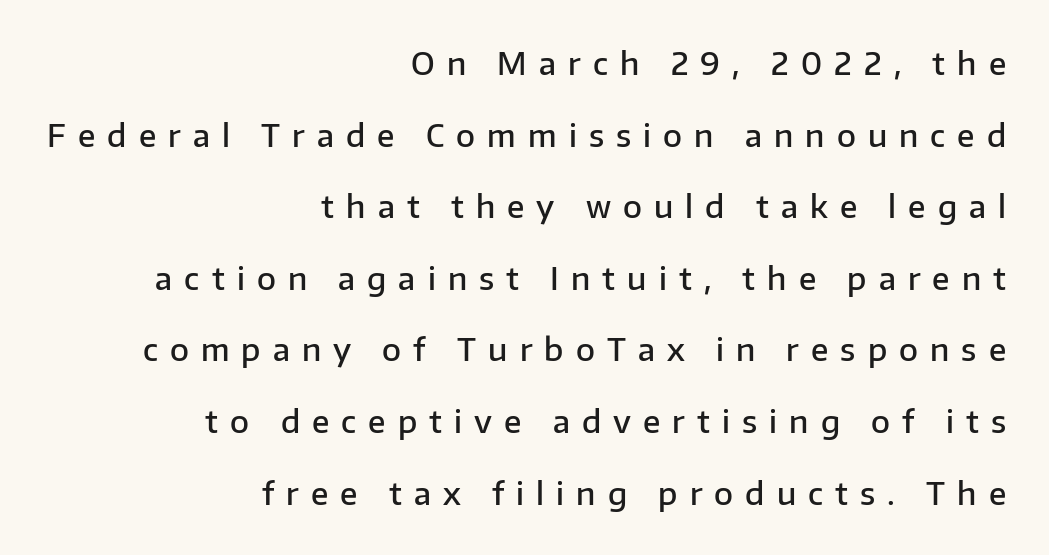
Q: Is the text bold? A: Semi-bold.
Q: Is the text italic (slanted)? A: No, it is upright.
Q: Is the typeface a serif or a sans-serif typeface? A: Sans-serif.
Q: Is the text underlined? A: No.
Q: How is the paragraph aligned? A: Right-aligned.
Q: Is the spacing between letters normal or unusually wide? A: Unusually wide.
Q: Is the spacing between lines tight, normal or loose? A: Loose.
Q: Width (condensed, normal, or wide)? A: Normal.
Q: Stroke contrast? A: Low.
Q: x-height? A: Medium.
Q: Monospaced? A: No.
